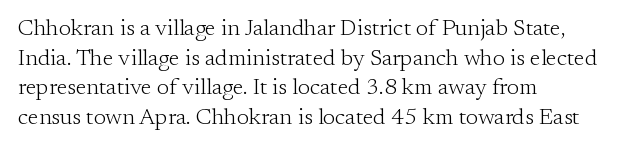
{"italic": "no", "bold": "no", "underline": "no", "align": "left", "line_spacing": "normal", "line_spacing_ratio": 1.29, "letter_spacing": "normal", "letter_spacing_em": 0.0, "glyph_px": 23}
